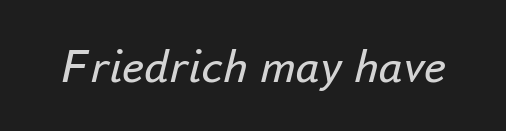
The image shows 49 px regular-weight type, italic (leaning right); set normal letter spacing, not underlined; low stroke contrast and a small x-height.
